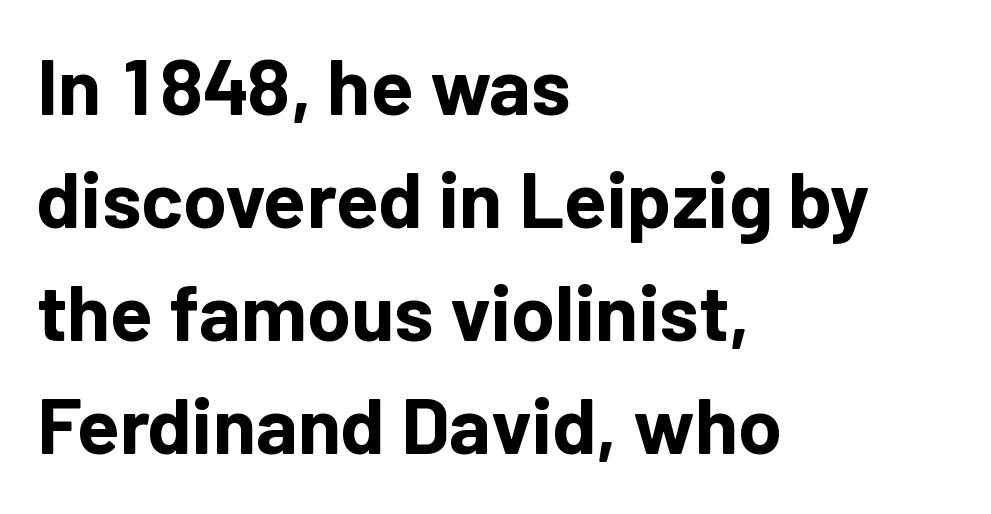
Q: Is the text bold? A: Yes.
Q: Is the text italic (slanted)? A: No, it is upright.
Q: Is the typeface a serif or a sans-serif typeface? A: Sans-serif.
Q: Is the text underlined? A: No.
Q: How is the paragraph aligned? A: Left-aligned.
Q: Is the spacing between letters normal or unusually wide? A: Normal.
Q: Is the spacing between lines tight, normal or loose? A: Normal.
Q: Width (condensed, normal, or wide)? A: Normal.
Q: Stroke contrast? A: Low.
Q: x-height? A: Medium.
Q: Monospaced? A: No.
